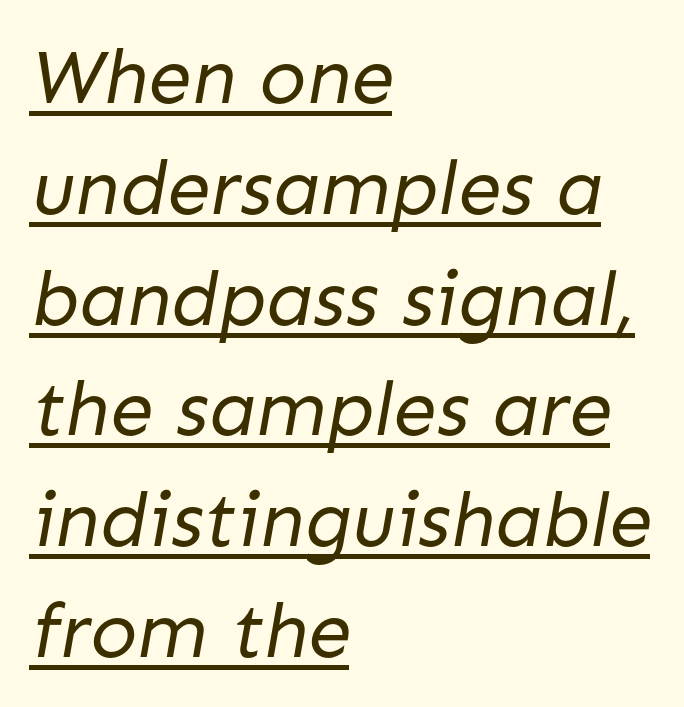
The image shows 78 px regular-weight sans-serif type; set left-aligned, normal line spacing (1.42x), normal letter spacing, underlined; low stroke contrast and a medium x-height.
